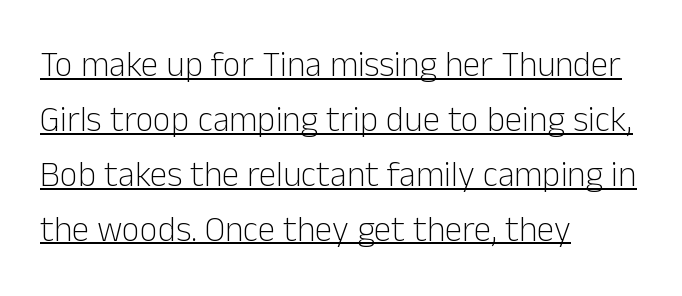
No extra tracking has been applied to these lines. Is the stroke heavy? The answer is a plain regular-or-lighter. Characters remain perfectly vertical along every line. The compositor pushed each line to the left boundary. A normal amount of white space separates one row of letters from the next. Proportional: the letters do not fall into vertical columns.
